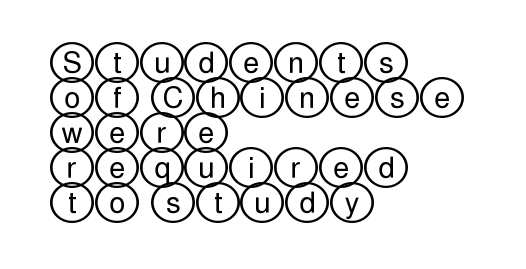
The image shows 29 px wide type, upright; set left-aligned, line spacing 1.21x, normal letter spacing, not underlined; a large x-height.
